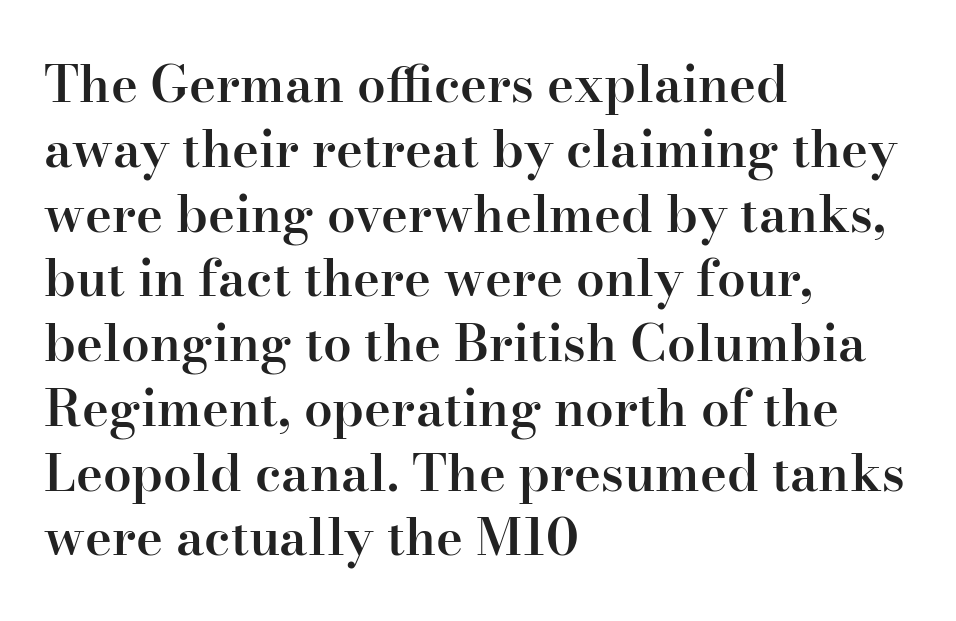
Successive baselines arrive at the customary interval. In CSS terms this would be text-align: left. The type family on display is of the serif kind. Ascenders rise straight up at ninety degrees.
